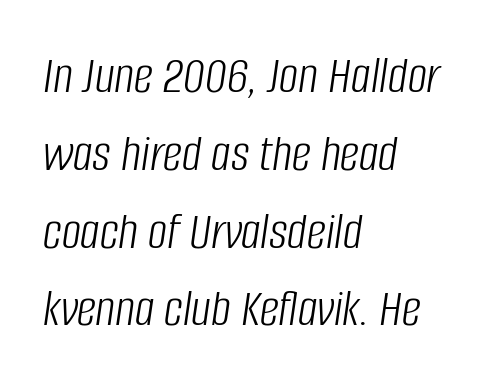
Q: Is the text bold? A: No.
Q: Is the text italic (slanted)? A: Yes, it leans right by about 8 degrees.
Q: Is the text underlined? A: No.
Q: How is the paragraph aligned? A: Left-aligned.
Q: Is the spacing between letters normal or unusually wide? A: Normal.
Q: Is the spacing between lines tight, normal or loose? A: Normal.
Q: Width (condensed, normal, or wide)? A: Condensed.
Q: Stroke contrast? A: Low.
Q: x-height? A: Large.
Q: Monospaced? A: No.
